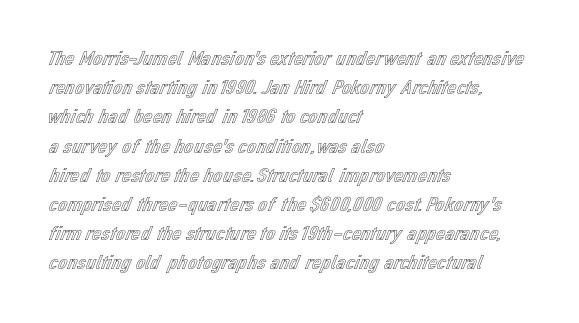
Q: Is the text italic (slanted)? A: Yes.
Q: Is the text underlined? A: No.
Q: How is the paragraph aligned? A: Left-aligned.
Q: Is the spacing between letters normal or unusually wide? A: Normal.
Q: Is the spacing between lines tight, normal or loose? A: Normal.
